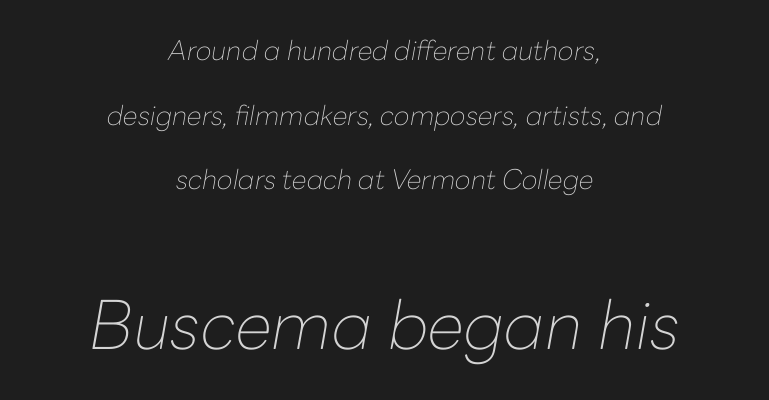
Q: Is the text bold? A: No.
Q: Is the text italic (slanted)? A: Yes, it leans right by about 10 degrees.
Q: Is the text underlined? A: No.
Q: How is the paragraph aligned? A: Centered.
Q: Is the spacing between letters normal or unusually wide? A: Normal.
Q: Is the spacing between lines tight, normal or loose? A: Loose.
Q: Which block of text is set in a larger size, the first (top) or the second (bottom)? A: The second (bottom) one.
Q: Width (condensed, normal, or wide)? A: Normal.
Q: Stroke contrast? A: Low.
Q: x-height? A: Medium.
Q: Monospaced? A: No.
